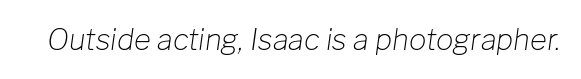
Q: Is the text bold? A: No.
Q: Is the text italic (slanted)? A: Yes, it leans right by about 8 degrees.
Q: Is the text underlined? A: No.
Q: Is the spacing between letters normal or unusually wide? A: Normal.
Q: Width (condensed, normal, or wide)? A: Normal.
Q: Stroke contrast? A: Low.
Q: x-height? A: Medium.
Q: Monospaced? A: No.
